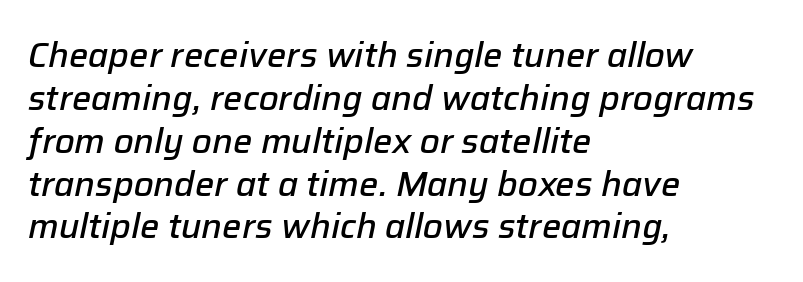
{"italic": "yes", "lean": "right", "slant_degrees": 12, "bold": "semi", "weight": "semibold", "width": "normal", "stroke_contrast": "low", "x_height": "medium", "monospaced": "no", "underline": "no", "align": "left", "line_spacing": "normal", "line_spacing_ratio": 1.26, "letter_spacing": "normal", "letter_spacing_em": 0.0, "glyph_px": 34}
